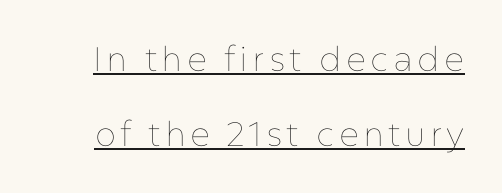
Q: Is the text bold? A: No.
Q: Is the text italic (slanted)? A: No, it is upright.
Q: Is the text underlined? A: Yes.
Q: Is the spacing between lines tight, normal or loose? A: Loose.
Q: Width (condensed, normal, or wide)? A: Normal.
Q: Stroke contrast? A: Low.
Q: x-height? A: Medium.
Q: Monospaced? A: No.
